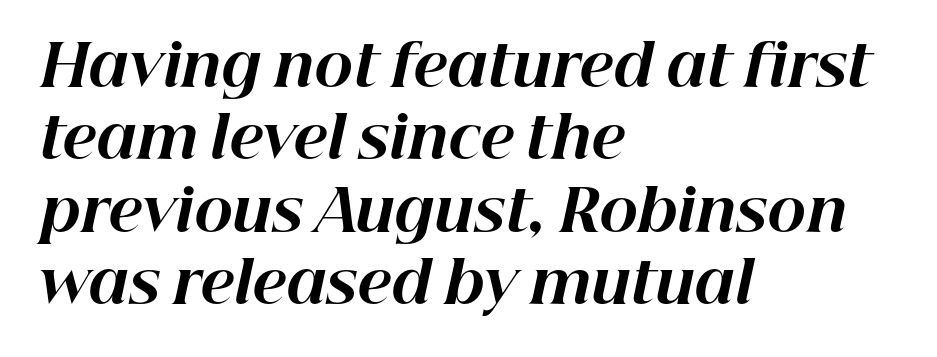
The image shows 58 px bold type, italic (leaning right); set left-aligned, normal line spacing (1.25x), normal letter spacing, not underlined; high stroke contrast and a medium x-height.
